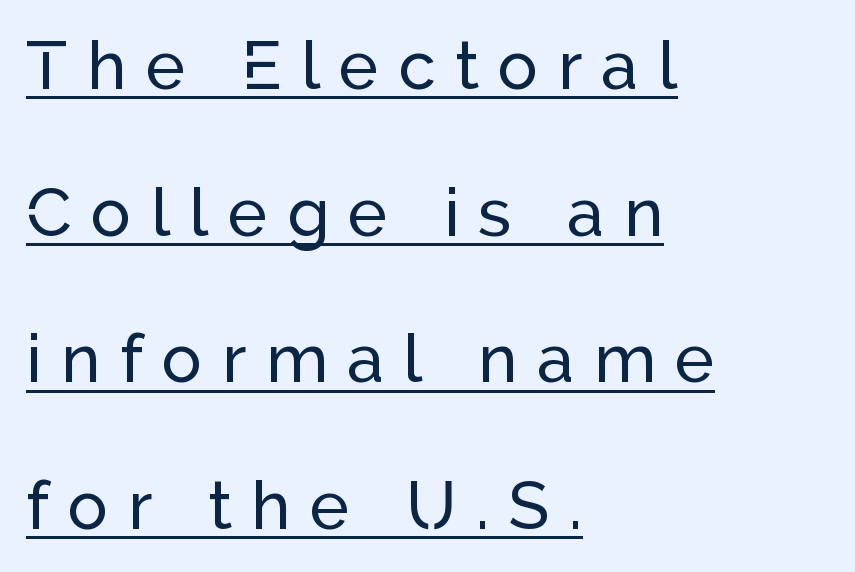
Q: Is the text italic (slanted)? A: No, it is upright.
Q: Is the typeface a serif or a sans-serif typeface? A: Sans-serif.
Q: Is the text underlined? A: Yes.
Q: How is the paragraph aligned? A: Left-aligned.
Q: Is the spacing between letters normal or unusually wide? A: Unusually wide.
Q: Is the spacing between lines tight, normal or loose? A: Loose.
Q: Width (condensed, normal, or wide)? A: Normal.
Q: Stroke contrast? A: Low.
Q: x-height? A: Medium.
Q: Monospaced? A: No.
